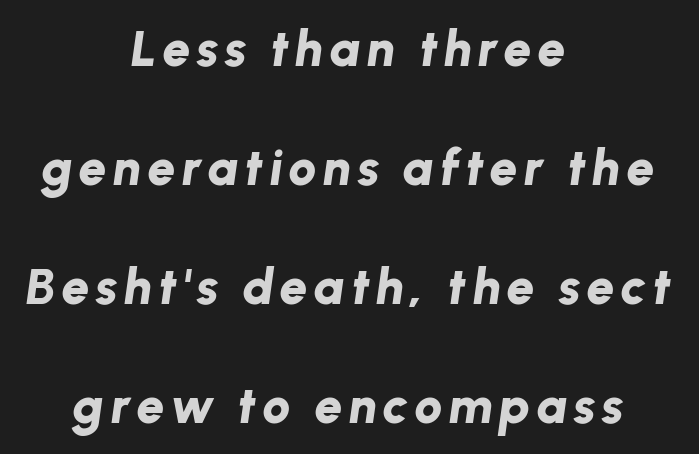
Any mark beneath the type? The region is blank. Heavy, bold letterforms. It's the slanting kind of type. This rendering uses center alignment, leaving both contours irregular but symmetric.
